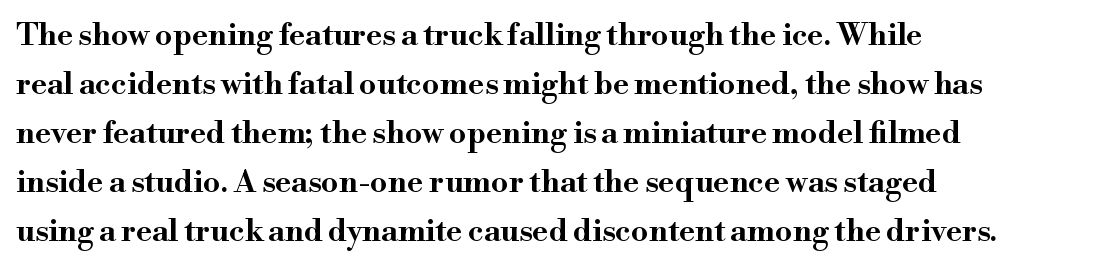
Q: Is the text italic (slanted)? A: No, it is upright.
Q: Is the typeface a serif or a sans-serif typeface? A: Serif.
Q: Is the text underlined? A: No.
Q: How is the paragraph aligned? A: Left-aligned.
Q: Is the spacing between letters normal or unusually wide? A: Normal.
Q: Is the spacing between lines tight, normal or loose? A: Normal.
Q: Width (condensed, normal, or wide)? A: Wide.
Q: Stroke contrast? A: High.
Q: x-height? A: Small.
Q: Monospaced? A: No.
